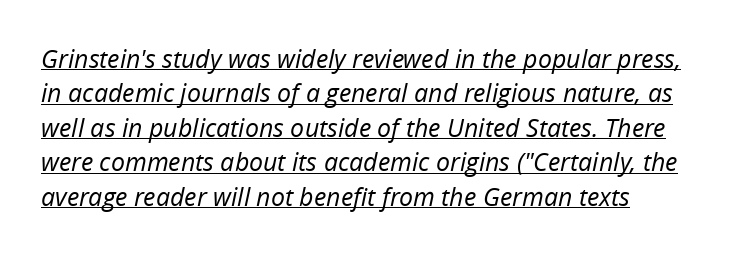
The image shows 25 px text type, italic (leaning right); set left-aligned, normal line spacing (1.38x), normal letter spacing, underlined.
